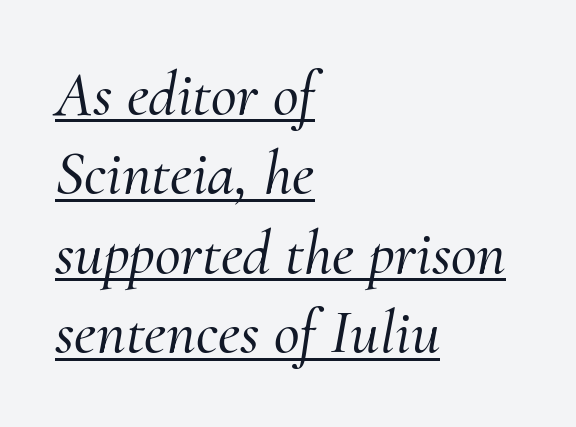
Q: Is the text italic (slanted)? A: Yes, it leans right by about 10 degrees.
Q: Is the typeface a serif or a sans-serif typeface? A: Serif.
Q: Is the text underlined? A: Yes.
Q: How is the paragraph aligned? A: Left-aligned.
Q: Is the spacing between letters normal or unusually wide? A: Normal.
Q: Is the spacing between lines tight, normal or loose? A: Normal.
Q: Width (condensed, normal, or wide)? A: Normal.
Q: Stroke contrast? A: Medium.
Q: x-height? A: Small.
Q: Monospaced? A: No.
